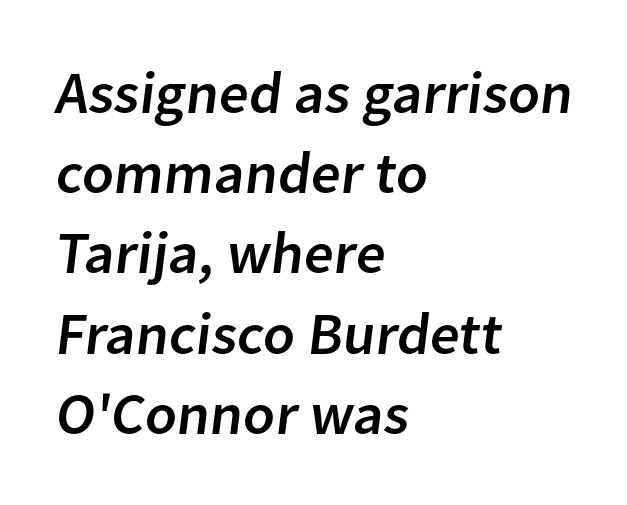
The image shows 59 px sans-serif type; set left-aligned, normal line spacing (1.36x), normal letter spacing, not underlined; low stroke contrast and a medium x-height.
